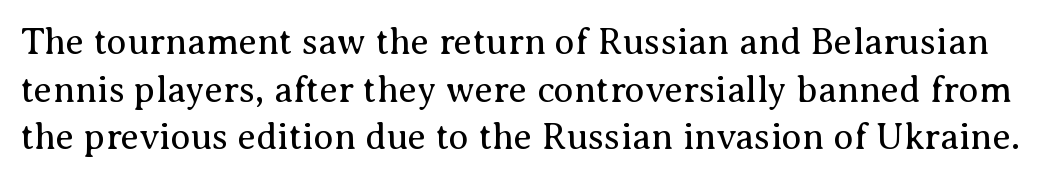
The image shows 37 px regular-weight serif type, upright; set normal line spacing (1.29x), normal letter spacing, not underlined; medium stroke contrast and a medium x-height.
